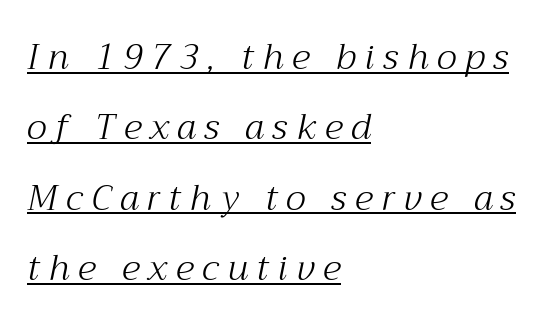
{"serif": "yes", "italic": "yes", "lean": "right", "slant_degrees": 12, "bold": "no", "weight": "light", "width": "normal", "stroke_contrast": "medium", "x_height": "medium", "monospaced": "no", "underline": "yes", "align": "left", "line_spacing": "loose", "line_spacing_ratio": 2.01, "letter_spacing": "wide", "letter_spacing_em": 0.25, "glyph_px": 35}
